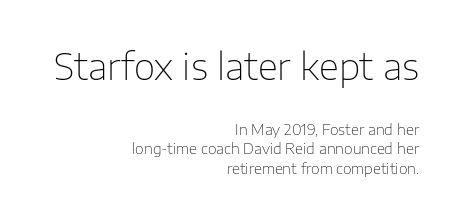
{"serif": "no", "italic": "no", "bold": "no", "weight": "thin", "width": "normal", "stroke_contrast": "low", "x_height": "medium", "monospaced": "no", "underline": "no", "align": "right", "line_spacing": "normal", "line_spacing_ratio": 1.3, "letter_spacing": "normal", "letter_spacing_em": 0.0, "larger_block": "first", "size_ratio": 2.47, "glyph_px": 37}
